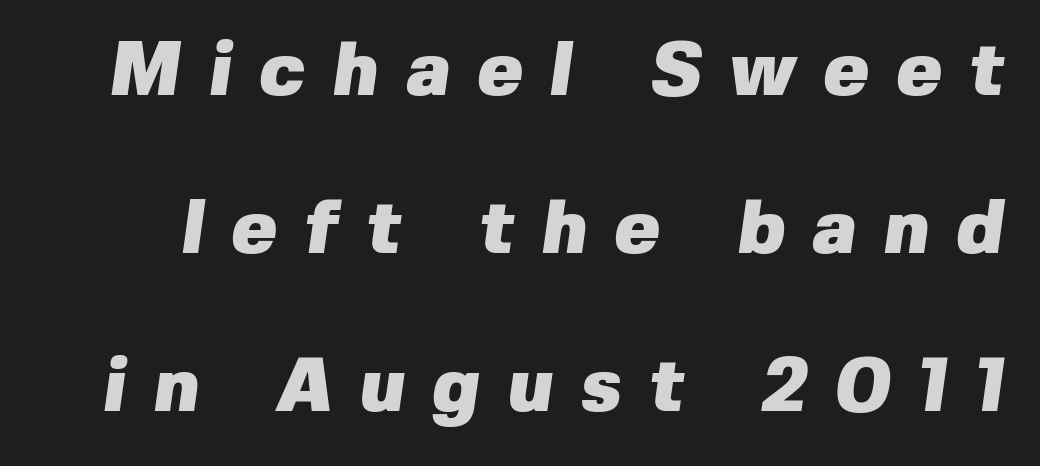
Q: Is the text bold? A: Yes.
Q: Is the typeface a serif or a sans-serif typeface? A: Sans-serif.
Q: Is the text underlined? A: No.
Q: Is the spacing between letters normal or unusually wide? A: Unusually wide.
Q: Is the spacing between lines tight, normal or loose? A: Loose.
Q: Width (condensed, normal, or wide)? A: Normal.
Q: Stroke contrast? A: Low.
Q: x-height? A: Medium.
Q: Monospaced? A: No.
